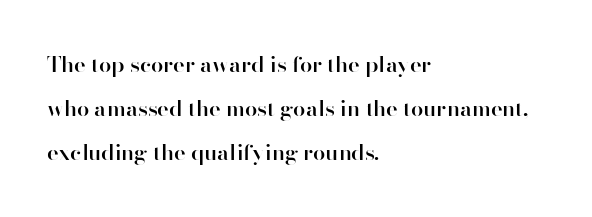
{"italic": "no", "bold": "semi", "underline": "no", "align": "left", "line_spacing": "loose", "line_spacing_ratio": 2.01, "letter_spacing": "normal", "letter_spacing_em": 0.0, "glyph_px": 22}
